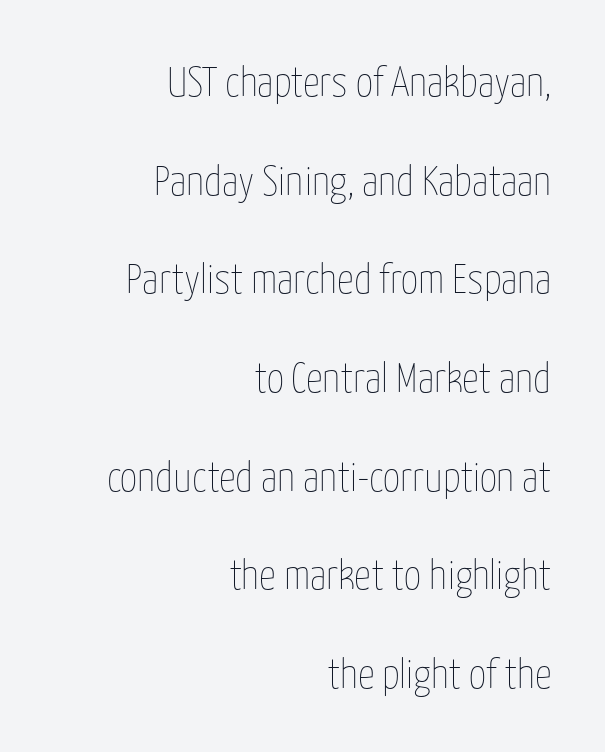
{"italic": "no", "bold": "no", "weight": "thin", "width": "condensed", "stroke_contrast": "low", "x_height": "medium", "monospaced": "no", "underline": "no", "align": "right", "line_spacing": "loose", "line_spacing_ratio": 2.35, "letter_spacing": "normal", "letter_spacing_em": 0.0, "glyph_px": 42}
